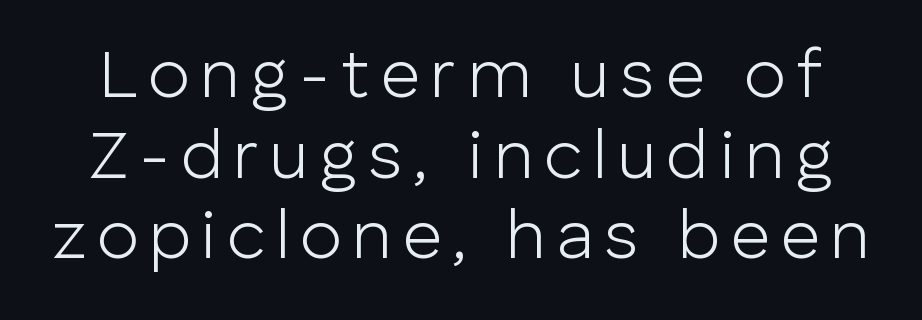
The image shows 69 px light sans-serif type, upright; set line spacing 1.17x, not underlined; low stroke contrast and a medium x-height.
